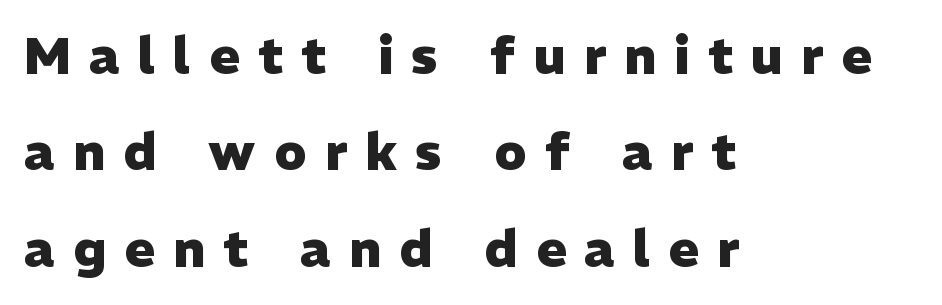
The image shows 51 px heavy sans-serif type, upright; set left-aligned, line spacing 1.89x, unusually wide letter spacing (+0.36 em), not underlined; low stroke contrast and a medium x-height.
